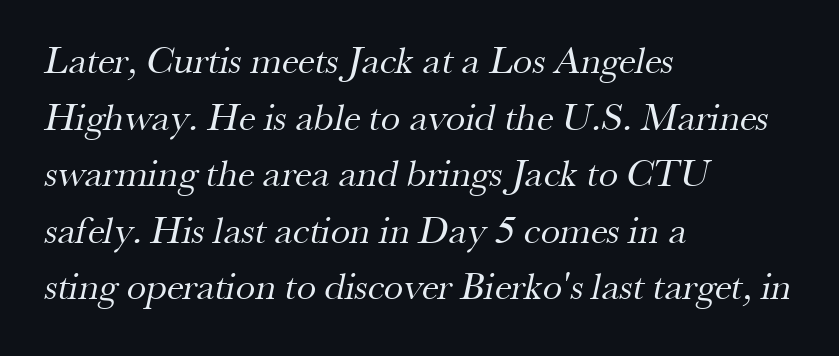
{"serif": "yes", "bold": "no", "weight": "regular", "width": "normal", "stroke_contrast": "medium", "x_height": "small", "monospaced": "no", "underline": "no", "align": "left", "line_spacing": "normal", "line_spacing_ratio": 1.45, "letter_spacing": "normal", "letter_spacing_em": 0.0, "glyph_px": 39}
